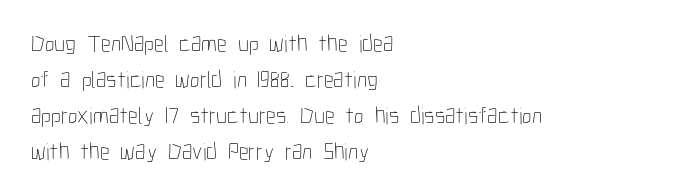
There is no visible air inserted between adjacent glyphs. The rendering anchors every line to the left-hand side. Counters stay open thanks to moderate or lighter strokes. Is there much room between lines? A standard amount, neither cramped nor airy. Type without underlining.
